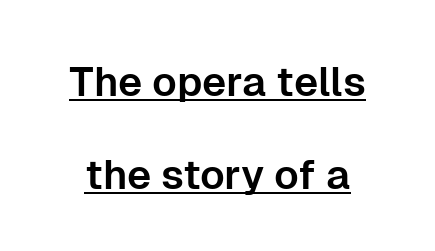
The image shows 41 px sans-serif type, upright; set loose line spacing (2.27x), normal letter spacing, underlined; low stroke contrast and a medium x-height.
